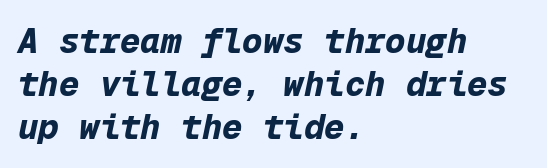
Monospaced: the letters line up in strict vertical columns. The ragged edge is on the right, which tells us the setting is flush left. This sample keeps an unexceptional amount of space between lines. Its strokes are broad and dark, the hallmark of bold type. The passage shown leans; its letterforms are oblique.
